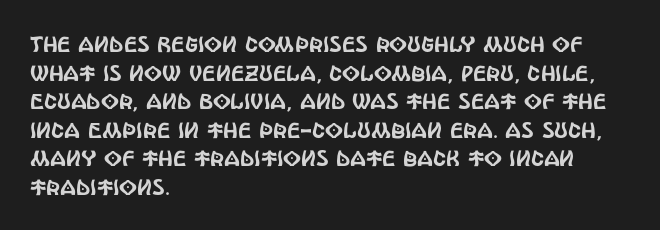
A normal amount of white space separates one row of letters from the next. Unmarked baselines from the first word to the last. These lines were composed using upright roman letters. Compared with typical body copy, the letter spacing here is the same. Line beginnings align vertically; line endings do not.
